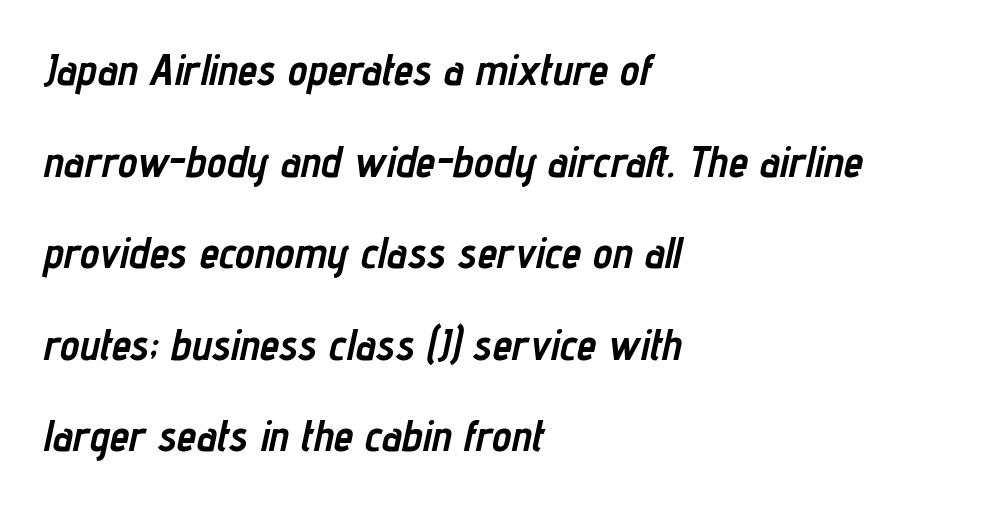
The image shows 44 px semibold, condensed type, italic (leaning right); set left-aligned, loose line spacing (2.08x), normal letter spacing, not underlined; low stroke contrast and a medium x-height.
